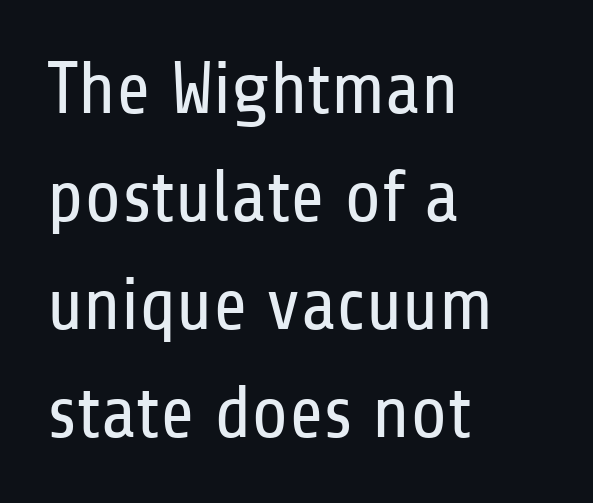
One glance says typical: line gaps are just what's usual. Spacing verdict: proportional, widths tailored to each character. These glyphs show unthickened strokes, regular width or finer. Clear beneath every line of the passage. In terms of posture, this sample is upright.
